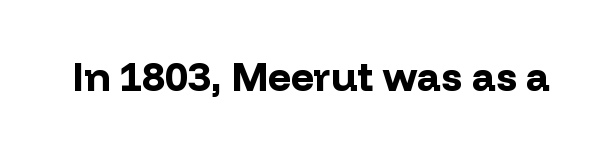
The type is set solid horizontally, with unmodified tracking. Descenders are the only things crossing below the line. Every letter is thick-stroked: bold, no question. Each letter keeps its own natural width here, so spacing adapts to shape.
